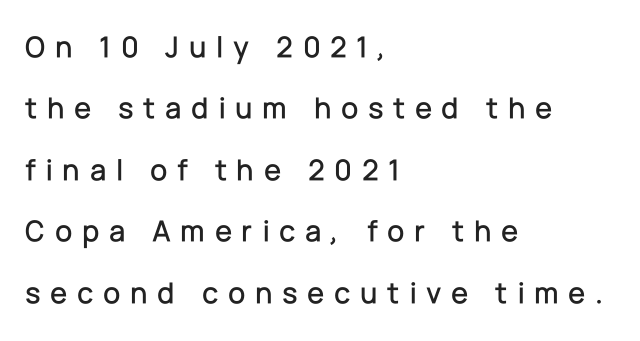
{"serif": "no", "italic": "no", "width": "normal", "stroke_contrast": "low", "x_height": "medium", "monospaced": "no", "underline": "no", "align": "left", "line_spacing": "loose", "line_spacing_ratio": 1.98, "letter_spacing": "wide", "letter_spacing_em": 0.31, "glyph_px": 31}
